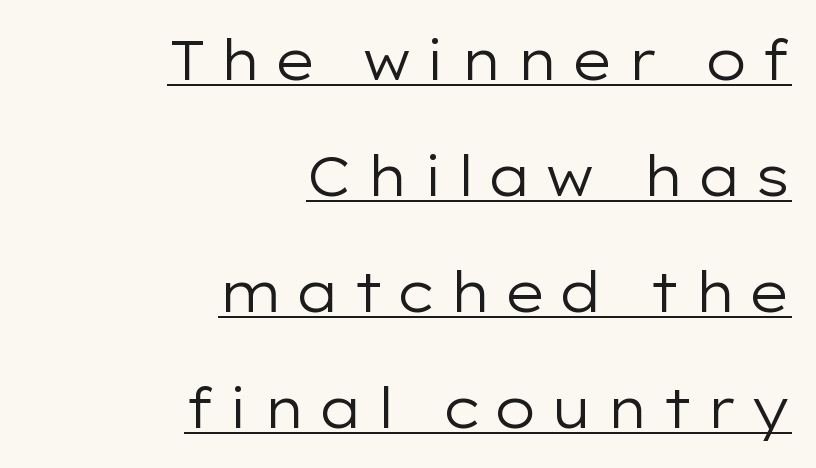
The image shows 55 px regular-weight, wide sans-serif type, upright; set right-aligned, loose line spacing (2.11x), unusually wide letter spacing (+0.22 em), underlined; low stroke contrast and a medium x-height.
